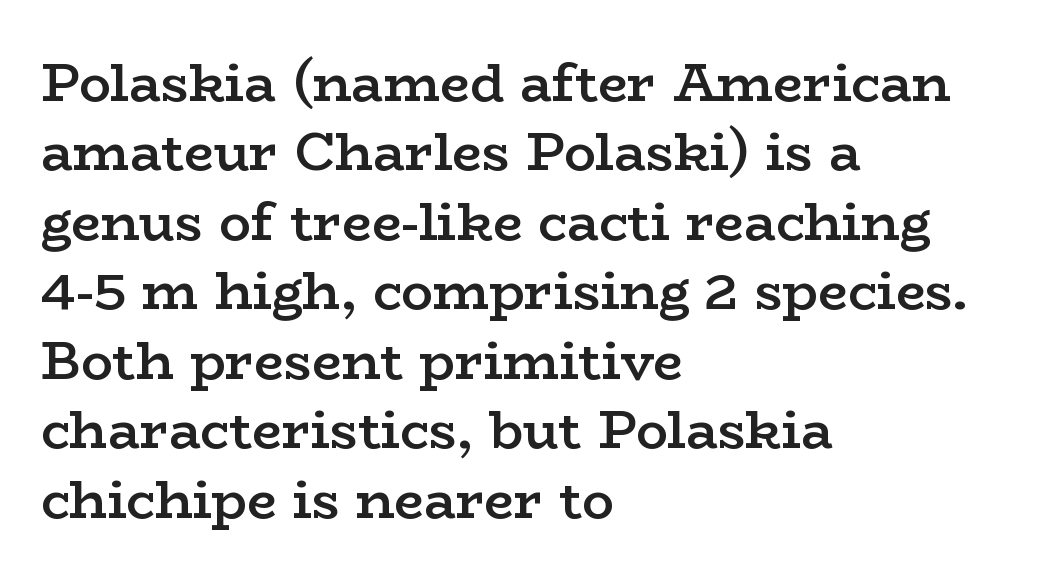
The image shows 53 px semibold, wide serif type, upright; set left-aligned, normal line spacing (1.31x), normal letter spacing, not underlined; low stroke contrast and a medium x-height.
